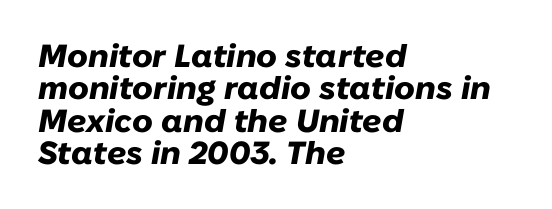
Q: Is the text bold? A: Yes.
Q: Is the text italic (slanted)? A: Yes, it leans right by about 10 degrees.
Q: Is the text underlined? A: No.
Q: How is the paragraph aligned? A: Left-aligned.
Q: Is the spacing between letters normal or unusually wide? A: Normal.
Q: Is the spacing between lines tight, normal or loose? A: Tight.
Q: Width (condensed, normal, or wide)? A: Normal.
Q: Stroke contrast? A: Low.
Q: x-height? A: Medium.
Q: Monospaced? A: No.
